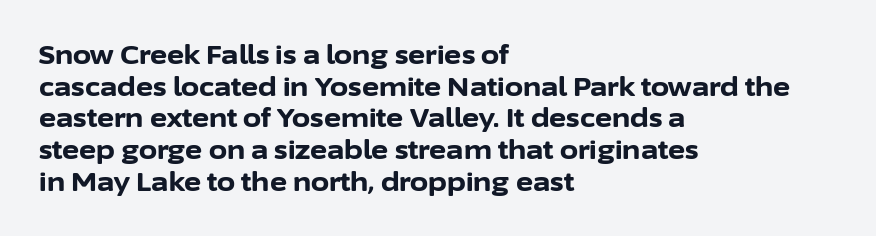
Q: Is the text bold? A: Yes.
Q: Is the text italic (slanted)? A: No, it is upright.
Q: Is the text underlined? A: No.
Q: How is the paragraph aligned? A: Left-aligned.
Q: Is the spacing between letters normal or unusually wide? A: Normal.
